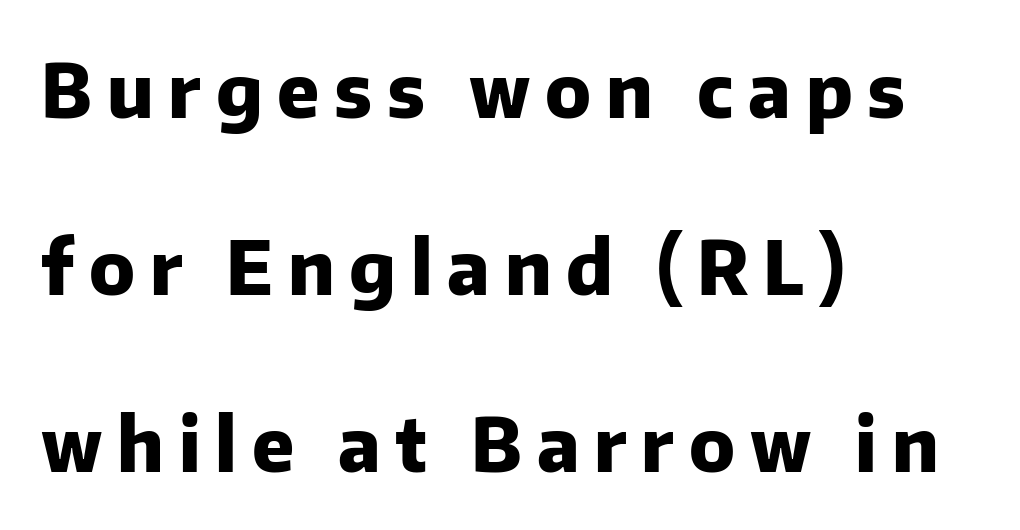
The image shows 74 px heavy sans-serif type, upright; set left-aligned, loose line spacing (2.39x), unusually wide letter spacing (+0.2 em), not underlined; low stroke contrast and a medium x-height.
